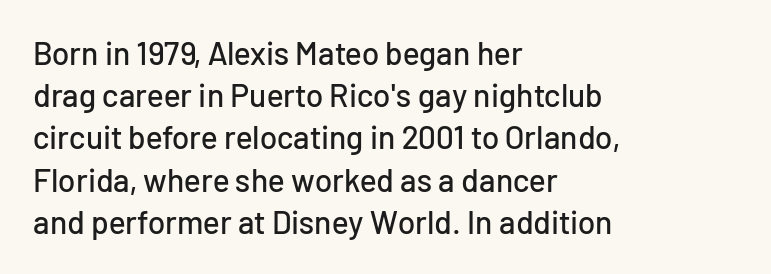
Each line starts at the same left margin while the right side varies. Ascenders rise straight up at ninety degrees. Each word holds together tightly as a unit, with standard inter-letter gaps. Quick note: interline space is typical.
